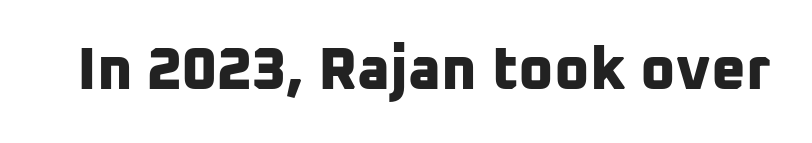
{"serif": "no", "bold": "yes", "weight": "bold", "width": "normal", "stroke_contrast": "low", "x_height": "medium", "monospaced": "no", "underline": "no", "letter_spacing": "normal", "letter_spacing_em": 0.0, "glyph_px": 60}
